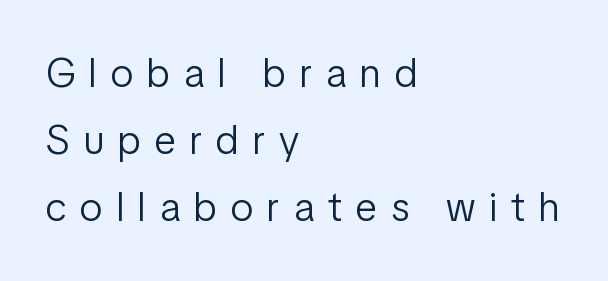
Q: Is the text bold? A: No.
Q: Is the text italic (slanted)? A: No, it is upright.
Q: Is the typeface a serif or a sans-serif typeface? A: Sans-serif.
Q: Is the text underlined? A: No.
Q: How is the paragraph aligned? A: Left-aligned.
Q: Is the spacing between letters normal or unusually wide? A: Unusually wide.
Q: Is the spacing between lines tight, normal or loose? A: Normal.
Q: Width (condensed, normal, or wide)? A: Condensed.
Q: Stroke contrast? A: Low.
Q: x-height? A: Medium.
Q: Monospaced? A: No.
